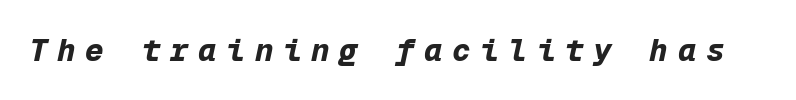
The type is letterspaced generously, with wide tracking. If you drew a line through each stem, it would be angled. Compared with an ordinary text face, these strokes are far heavier — a full bold. The specimen omits any rule beneath the text block's lines.
